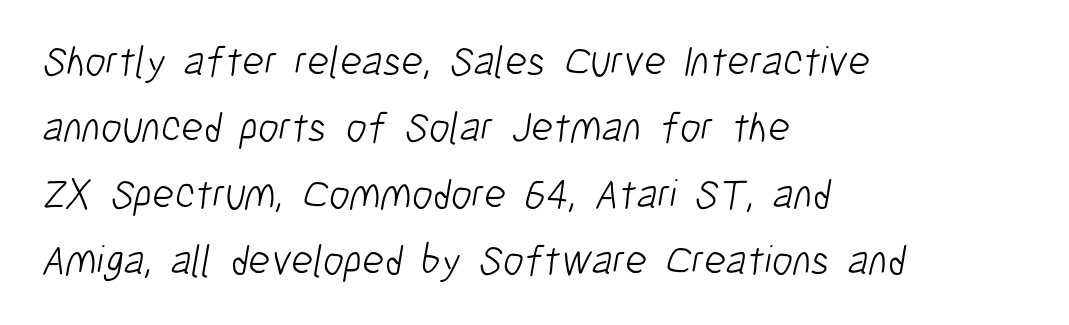
{"serif": "no", "bold": "no", "weight": "light", "width": "condensed", "stroke_contrast": "low", "x_height": "medium", "monospaced": "no", "underline": "no", "align": "left", "line_spacing": "normal", "line_spacing_ratio": 1.58, "letter_spacing": "normal", "letter_spacing_em": 0.0, "glyph_px": 42}
